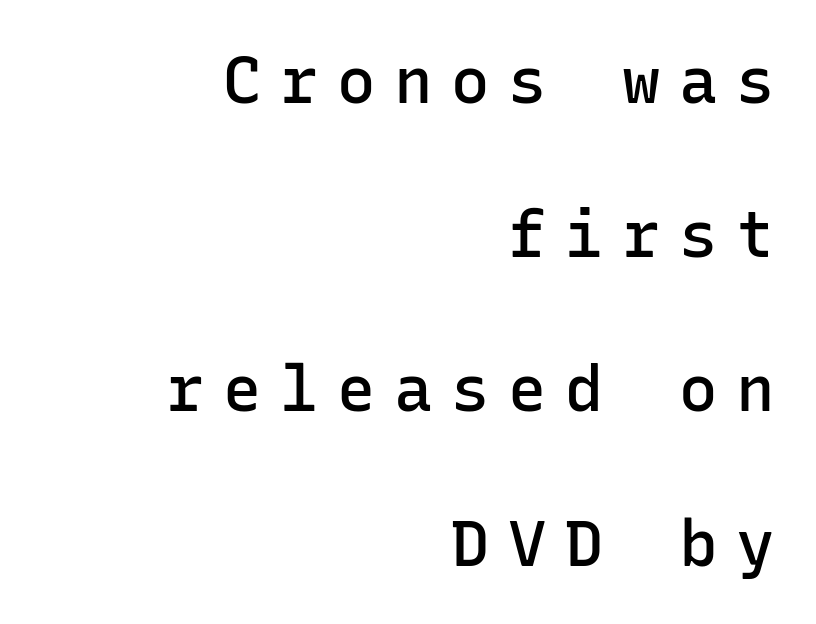
The image shows 64 px semibold sans-serif type, upright, monospaced; set right-aligned, loose line spacing (2.41x), unusually wide letter spacing (+0.29 em), not underlined; low stroke contrast and a medium x-height.
